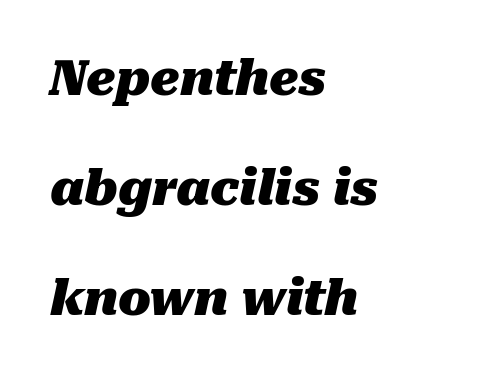
{"italic": "yes", "lean": "right", "slant_degrees": 10, "bold": "yes", "weight": "heavy", "width": "normal", "stroke_contrast": "medium", "x_height": "medium", "monospaced": "no", "underline": "no", "align": "left", "line_spacing": "loose", "line_spacing_ratio": 2.29, "letter_spacing": "normal", "letter_spacing_em": 0.0, "glyph_px": 48}
